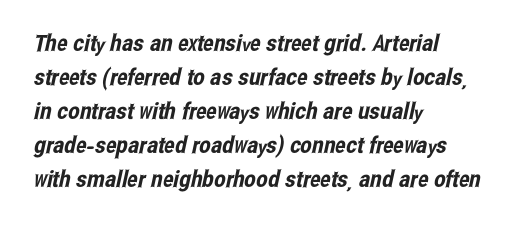
Q: Is the text underlined? A: No.
Q: How is the paragraph aligned? A: Left-aligned.
Q: Is the spacing between letters normal or unusually wide? A: Normal.
Q: Is the spacing between lines tight, normal or loose? A: Normal.
